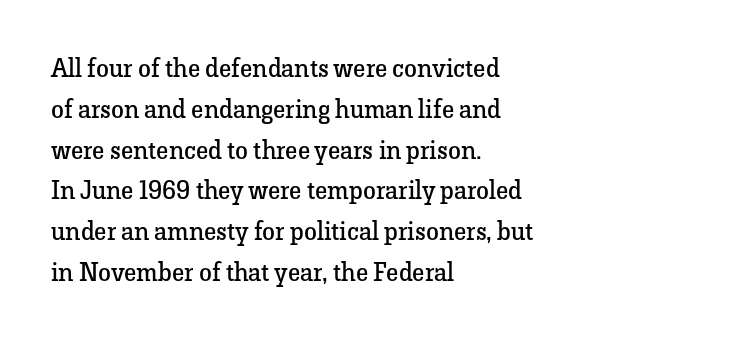
The image shows 26 px text type, upright; set left-aligned, normal line spacing (1.57x), normal letter spacing, not underlined.
